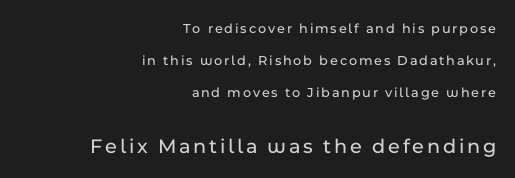
Ascenders rise straight up at ninety degrees. The passage shown begins with its smaller block and ends with its larger one. The ragged edge is on the left, which tells us the setting is flush right. Clear beneath every line of the passage.
